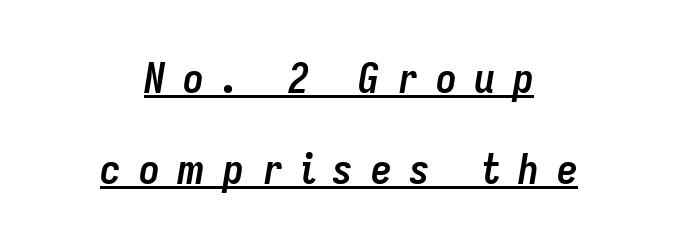
Q: Is the text bold? A: Yes.
Q: Is the text italic (slanted)? A: Yes, it leans right by about 9 degrees.
Q: Is the text underlined? A: Yes.
Q: How is the paragraph aligned? A: Centered.
Q: Is the spacing between letters normal or unusually wide? A: Unusually wide.
Q: Is the spacing between lines tight, normal or loose? A: Loose.
Q: Width (condensed, normal, or wide)? A: Condensed.
Q: Stroke contrast? A: Low.
Q: x-height? A: Medium.
Q: Monospaced? A: No.
